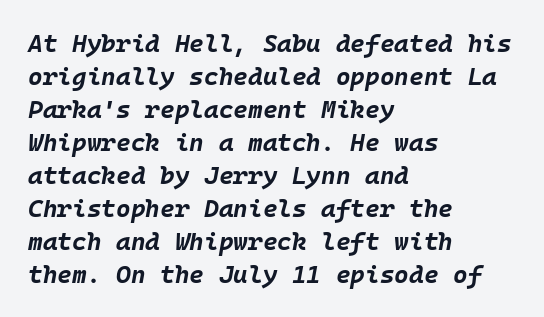
The image shows 25 px bold type, italic (leaning right); set left-aligned, normal line spacing (1.32x), normal letter spacing, not underlined.
